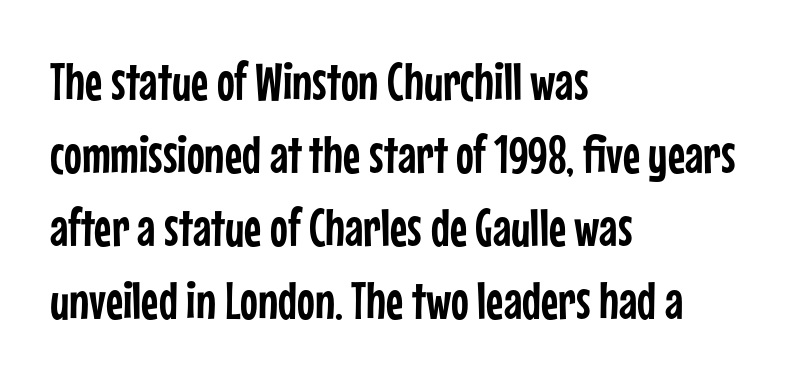
The image shows 53 px condensed sans-serif type, upright; set left-aligned, normal line spacing (1.38x), normal letter spacing, not underlined; low stroke contrast and a medium x-height.
